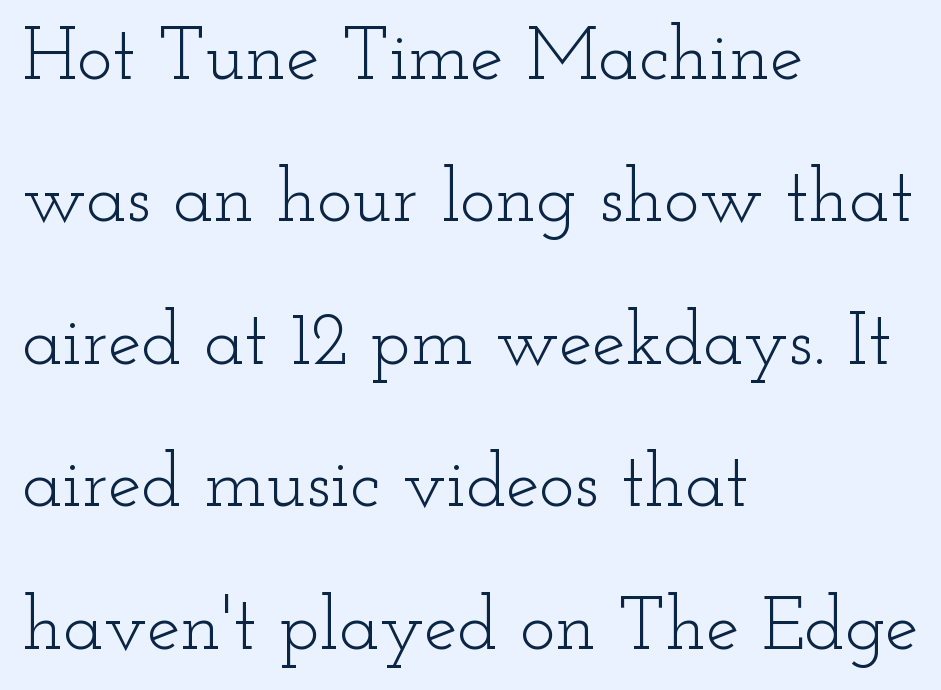
A typesetter would mark this as roman, not italic. This block would shrink considerably if given ordinary leading; it's expanded now. The letterforms sit at book weight or below. You could call the tracking neutral — neither tight nor loose. Are there feet on the stems? There are — it's a serif.
